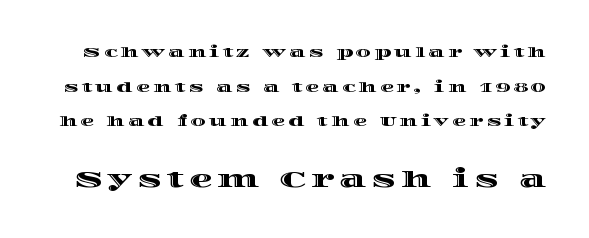
Underlining? Definitely not there. Visually, the bottom section dominates because its glyphs are scaled up. Ordinary non-slanted type is in use. How would I describe the line gaps? Wide and relaxed. In terms of letterspacing, this is a distinctly airy, spread setting.
